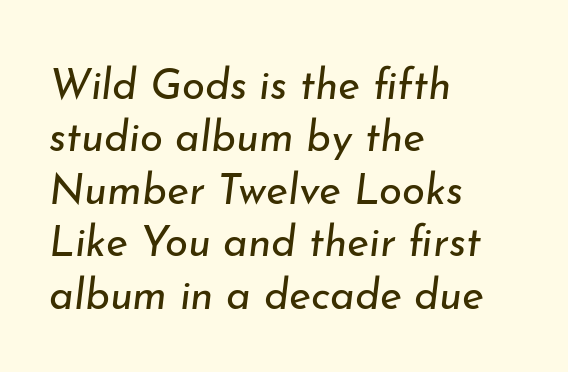
{"italic": "yes", "lean": "right", "slant_degrees": 7, "bold": "no", "weight": "regular", "width": "normal", "stroke_contrast": "low", "x_height": "small", "monospaced": "no", "underline": "no", "align": "left", "line_spacing": "normal", "line_spacing_ratio": 1.25, "letter_spacing": "normal", "letter_spacing_em": 0.0, "glyph_px": 42}
